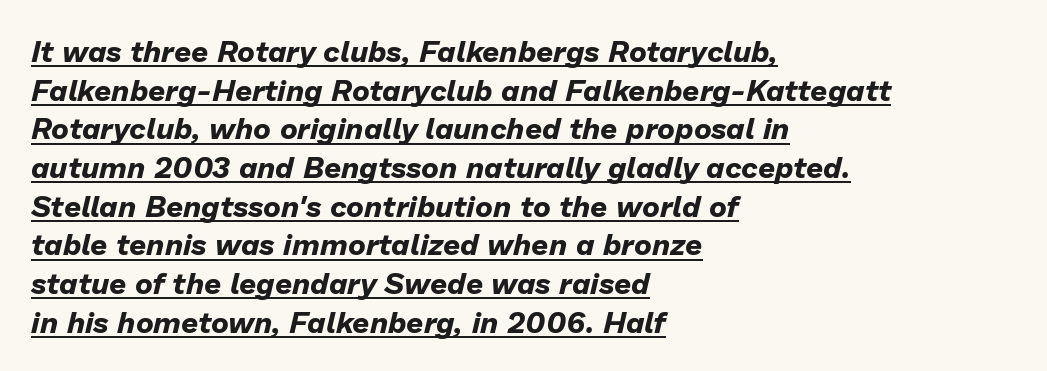
{"italic": "yes", "lean": "right", "slant_degrees": 13, "bold": "yes", "weight": "bold", "width": "normal", "stroke_contrast": "low", "x_height": "medium", "monospaced": "no", "underline": "yes", "align": "left", "line_spacing": "normal", "line_spacing_ratio": 1.29, "letter_spacing": "normal", "letter_spacing_em": 0.0, "glyph_px": 30}
